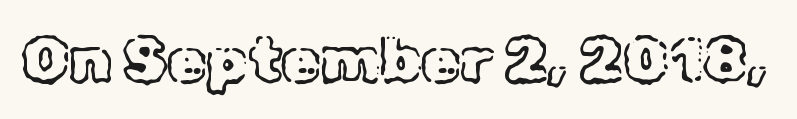
{"italic": "no", "width": "normal", "x_height": "medium", "monospaced": "no", "underline": "no", "letter_spacing": "normal", "letter_spacing_em": 0.0, "glyph_px": 63}
